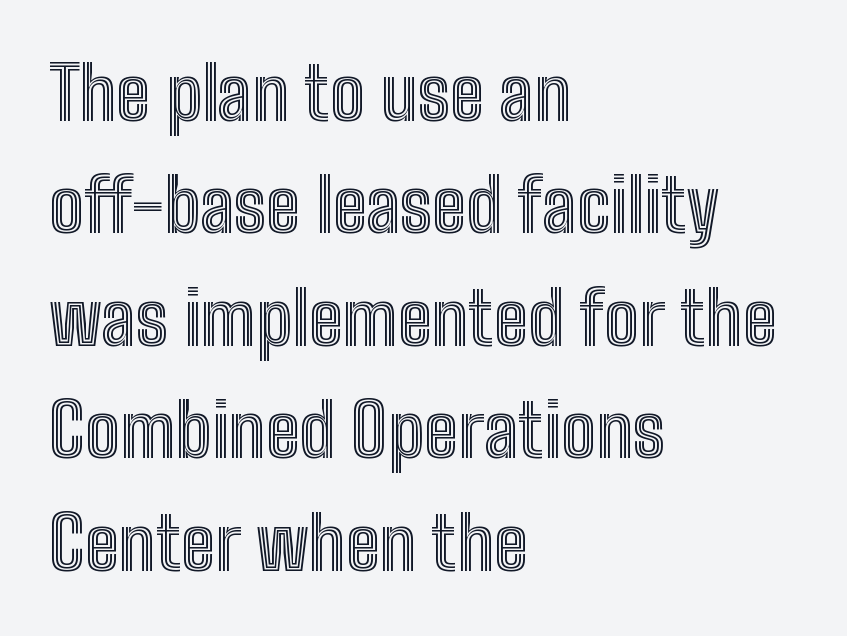
The image shows 73 px condensed type, upright; set left-aligned, normal line spacing (1.54x), normal letter spacing, not underlined; a medium x-height.
